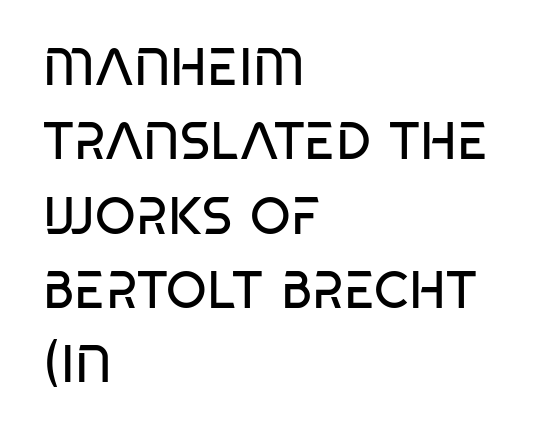
The image shows 52 px regular-weight, condensed sans-serif type; set left-aligned, normal line spacing (1.43x), normal letter spacing, not underlined; low stroke contrast and a large x-height.
